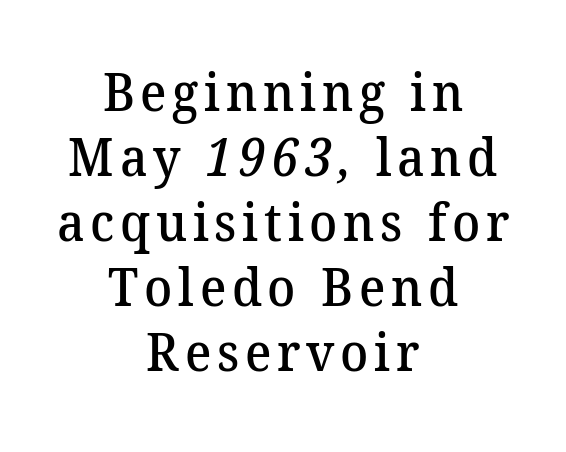
The image shows 52 px semibold serif type; set centered, normal line spacing (1.25x), not underlined; medium stroke contrast and a medium x-height.
